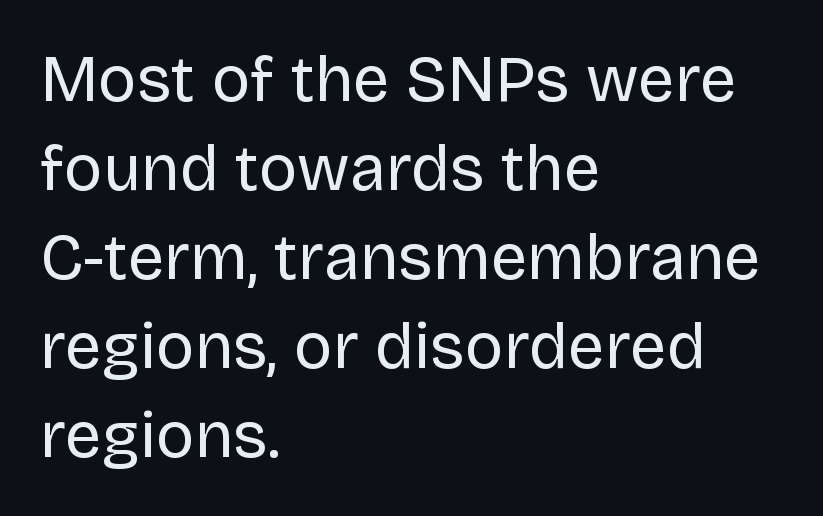
The image shows 65 px regular-weight sans-serif type, upright; set left-aligned, normal line spacing (1.37x), normal letter spacing, not underlined; low stroke contrast and a large x-height.
